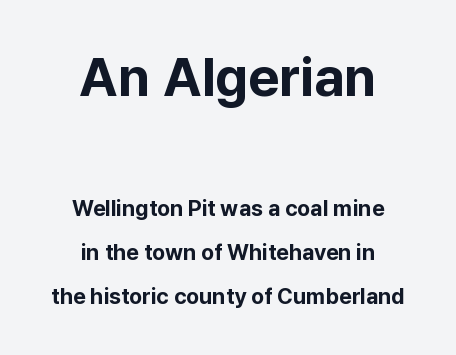
Caption: bold face, heavy strokes. Plain, unruled lines of type. The rendering uses a large line-height, opening up the rows. Each letter keeps its own natural width here, so spacing adapts to shape. You get the large type first, then a drop to smaller type. Each letter's strokes conclude bluntly, with no projecting serifs.
